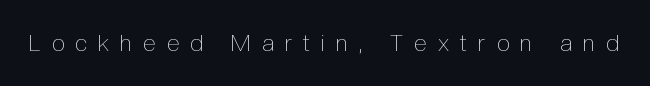
The image shows 23 px text type, upright; set unusually wide letter spacing (+0.49 em), not underlined.
